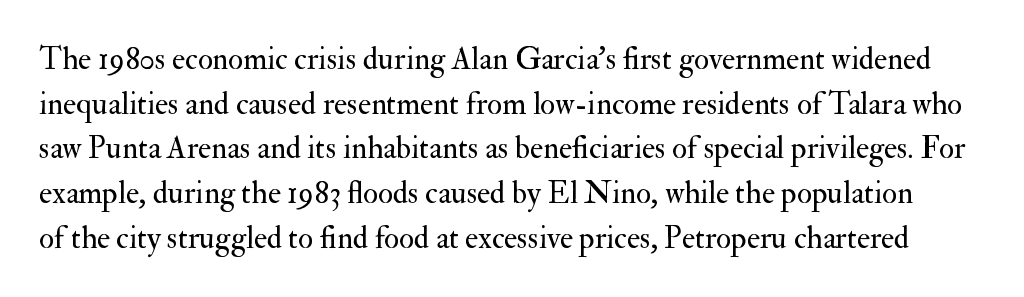
{"serif": "yes", "italic": "no", "bold": "no", "weight": "regular", "width": "normal", "stroke_contrast": "medium", "x_height": "small", "monospaced": "no", "underline": "no", "line_spacing": "normal", "line_spacing_ratio": 1.44, "letter_spacing": "normal", "letter_spacing_em": 0.0, "glyph_px": 31}
